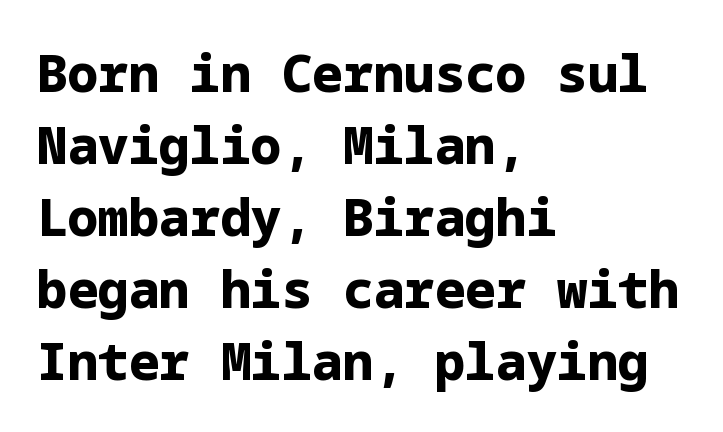
Q: Is the text bold? A: Yes.
Q: Is the text italic (slanted)? A: No, it is upright.
Q: Is the typeface a serif or a sans-serif typeface? A: Sans-serif.
Q: Is the text underlined? A: No.
Q: How is the paragraph aligned? A: Left-aligned.
Q: Is the spacing between letters normal or unusually wide? A: Normal.
Q: Is the spacing between lines tight, normal or loose? A: Normal.
Q: Width (condensed, normal, or wide)? A: Normal.
Q: Stroke contrast? A: Low.
Q: x-height? A: Medium.
